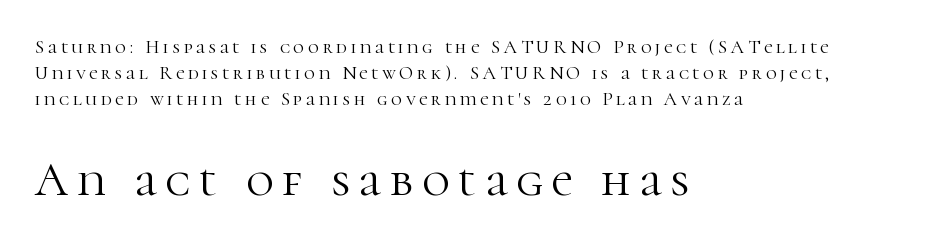
{"serif": "yes", "italic": "no", "bold": "no", "weight": "light", "width": "normal", "stroke_contrast": "high", "x_height": "medium", "monospaced": "no", "underline": "no", "align": "left", "line_spacing": "normal", "line_spacing_ratio": 1.37, "larger_block": "second", "size_ratio": 2.47, "glyph_px": 47}
